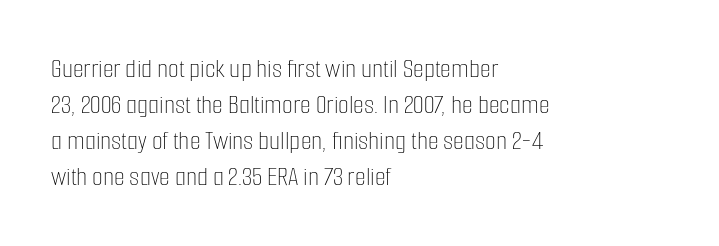
{"italic": "no", "bold": "no", "weight": "thin", "width": "condensed", "stroke_contrast": "low", "x_height": "medium", "monospaced": "no", "underline": "no", "align": "left", "line_spacing": "normal", "line_spacing_ratio": 1.29, "letter_spacing": "normal", "letter_spacing_em": 0.0, "glyph_px": 28}
